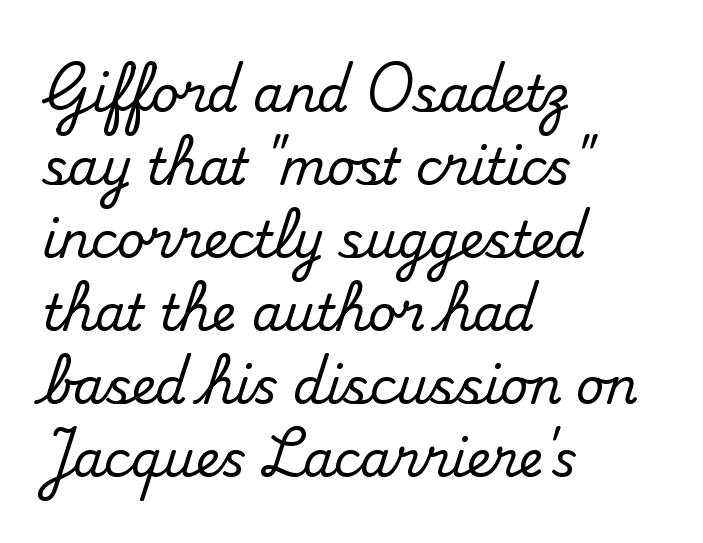
The image shows 49 px serif type; set left-aligned, normal line spacing (1.49x), normal letter spacing, not underlined; medium stroke contrast and a small x-height.
